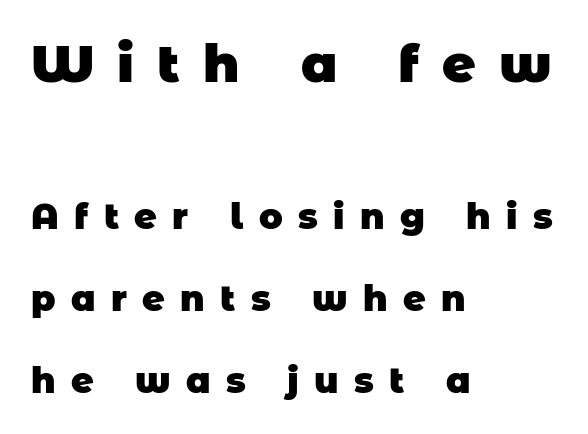
{"serif": "no", "bold": "yes", "weight": "heavy", "width": "normal", "stroke_contrast": "low", "x_height": "large", "monospaced": "no", "underline": "no", "align": "left", "line_spacing": "loose", "line_spacing_ratio": 2.35, "letter_spacing": "wide", "letter_spacing_em": 0.44, "larger_block": "first", "size_ratio": 1.49, "glyph_px": 52}
